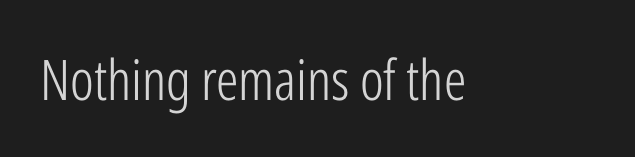
{"serif": "no", "italic": "no", "bold": "no", "weight": "light", "width": "condensed", "stroke_contrast": "low", "x_height": "medium", "monospaced": "no", "underline": "no", "letter_spacing": "normal", "letter_spacing_em": 0.0, "glyph_px": 56}
